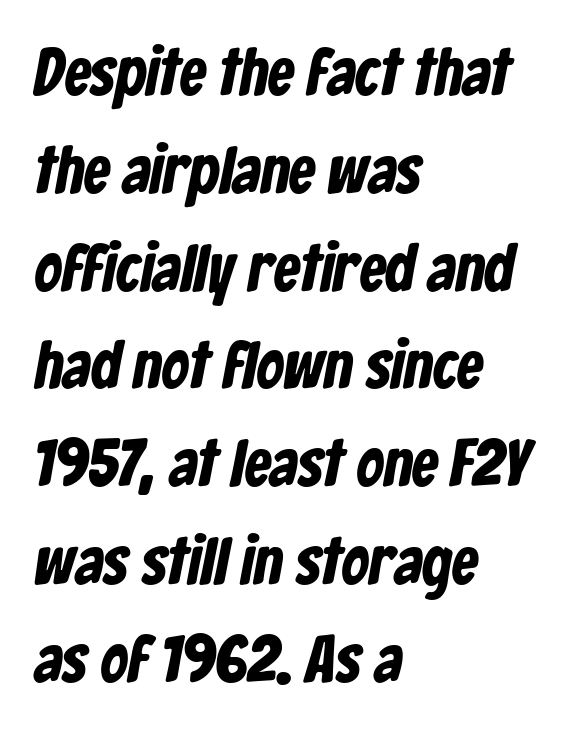
{"serif": "no", "bold": "yes", "weight": "bold", "width": "condensed", "stroke_contrast": "low", "x_height": "medium", "monospaced": "no", "underline": "no", "align": "left", "line_spacing": "normal", "line_spacing_ratio": 1.46, "letter_spacing": "normal", "letter_spacing_em": 0.0, "glyph_px": 67}
